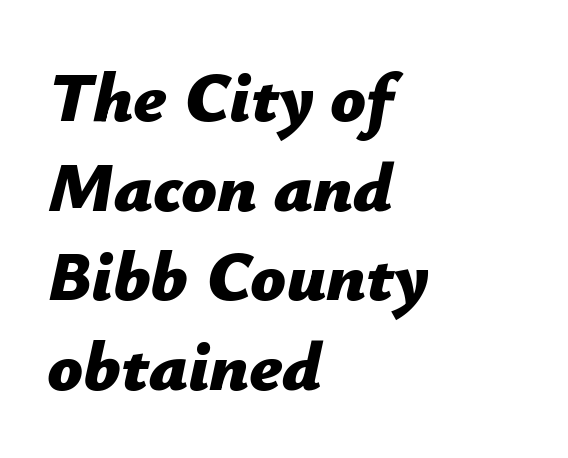
{"italic": "yes", "lean": "right", "slant_degrees": 12, "bold": "yes", "weight": "bold", "width": "normal", "stroke_contrast": "low", "x_height": "medium", "monospaced": "no", "underline": "no", "align": "left", "line_spacing": "normal", "line_spacing_ratio": 1.28, "letter_spacing": "normal", "letter_spacing_em": 0.0, "glyph_px": 70}
